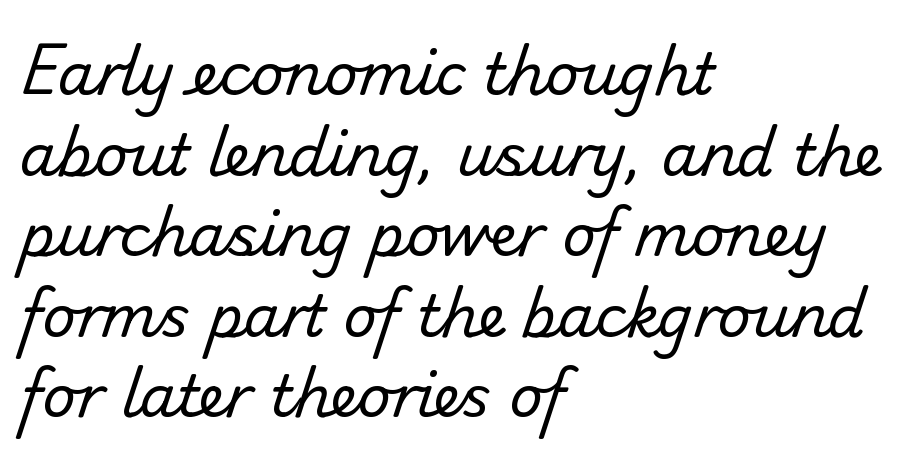
The image shows 58 px regular-weight sans-serif type; set left-aligned, normal line spacing (1.39x), normal letter spacing, not underlined; low stroke contrast and a small x-height.
